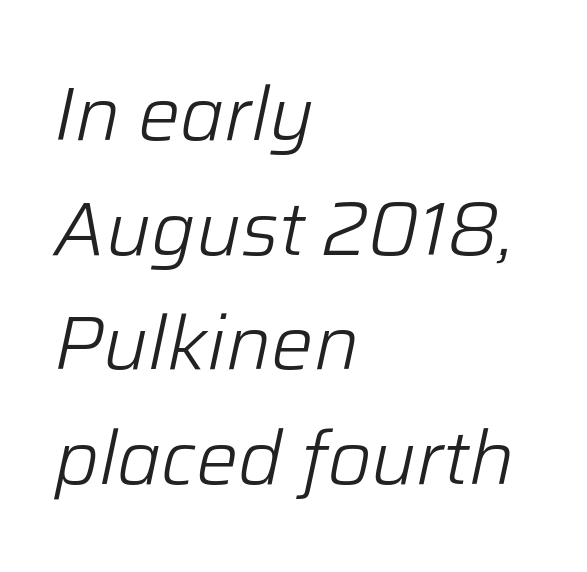
{"italic": "yes", "lean": "right", "slant_degrees": 12, "bold": "no", "weight": "light", "width": "normal", "stroke_contrast": "low", "x_height": "medium", "monospaced": "no", "underline": "no", "align": "left", "line_spacing": "normal", "line_spacing_ratio": 1.53, "letter_spacing": "normal", "letter_spacing_em": 0.0, "glyph_px": 75}
